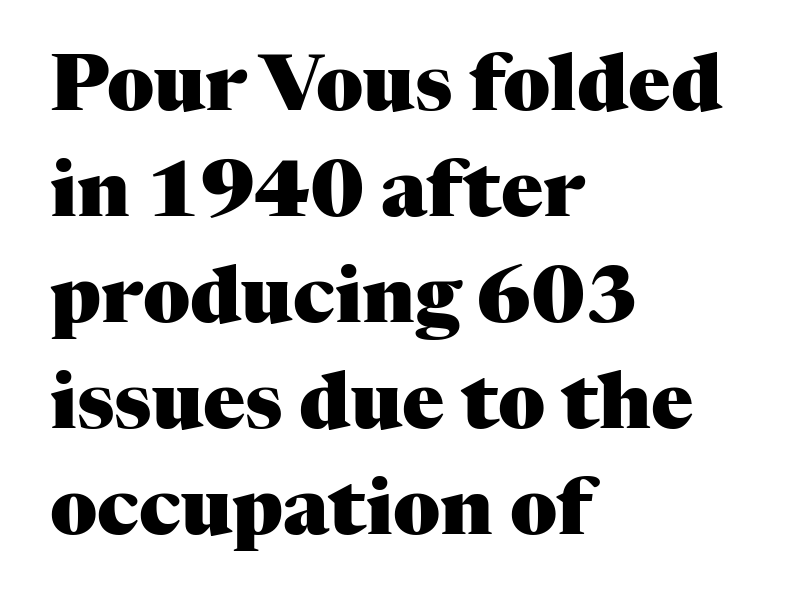
The image shows 78 px heavy serif type, upright; set left-aligned, normal line spacing (1.36x), normal letter spacing, not underlined; medium stroke contrast and a medium x-height.
